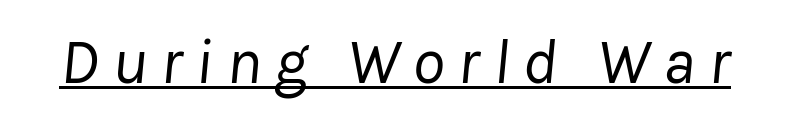
Q: Is the text bold? A: No.
Q: Is the text italic (slanted)? A: Yes, it leans right by about 8 degrees.
Q: Is the text underlined? A: Yes.
Q: Is the spacing between letters normal or unusually wide? A: Unusually wide.
Q: Width (condensed, normal, or wide)? A: Normal.
Q: Stroke contrast? A: Low.
Q: x-height? A: Medium.
Q: Monospaced? A: No.
